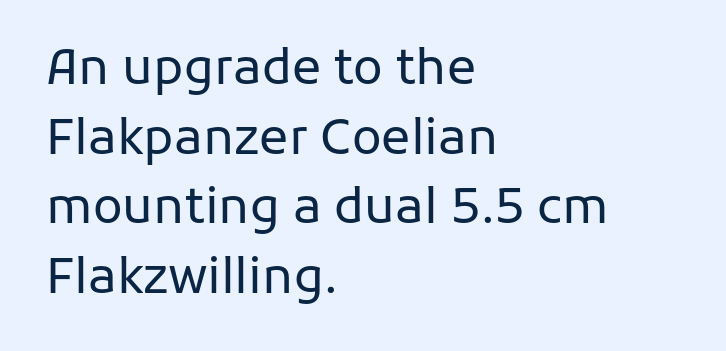
The image shows 49 px regular-weight sans-serif type, upright; set left-aligned, normal line spacing (1.42x), normal letter spacing, not underlined; low stroke contrast and a medium x-height.
